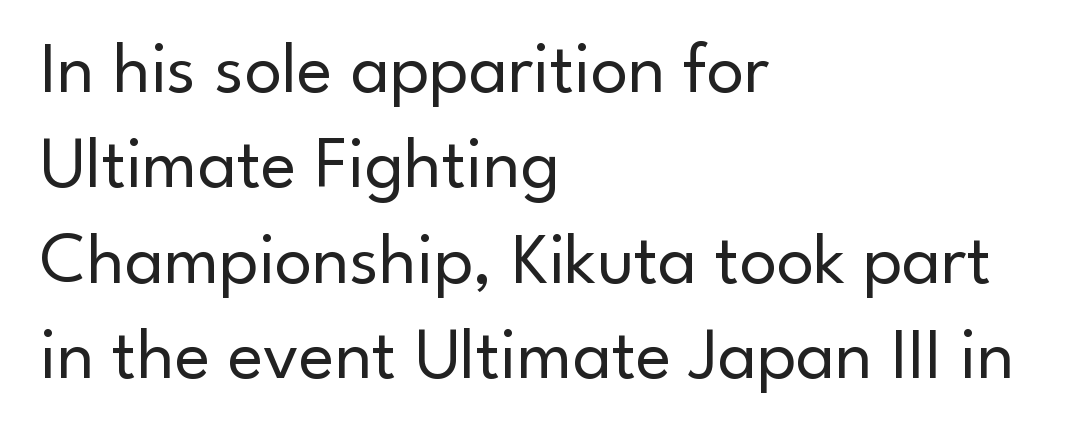
{"serif": "no", "italic": "no", "bold": "no", "weight": "regular", "width": "normal", "stroke_contrast": "low", "x_height": "small", "monospaced": "no", "underline": "no", "align": "left", "line_spacing": "normal", "line_spacing_ratio": 1.29, "letter_spacing": "normal", "letter_spacing_em": 0.0, "glyph_px": 74}
